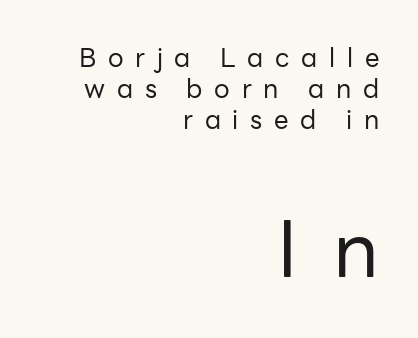
The image shows 78 px regular-weight sans-serif type, upright; set right-aligned, line spacing 1.2x, unusually wide letter spacing (+0.45 em), not underlined; the second (bottom) block is 3.0x larger; low stroke contrast and a medium x-height.
